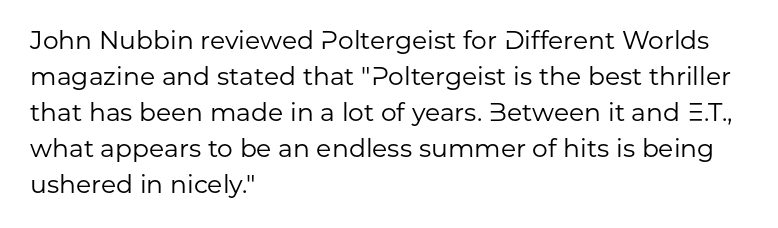
The image shows 25 px text type, upright; set left-aligned, normal line spacing (1.44x), normal letter spacing, not underlined.
